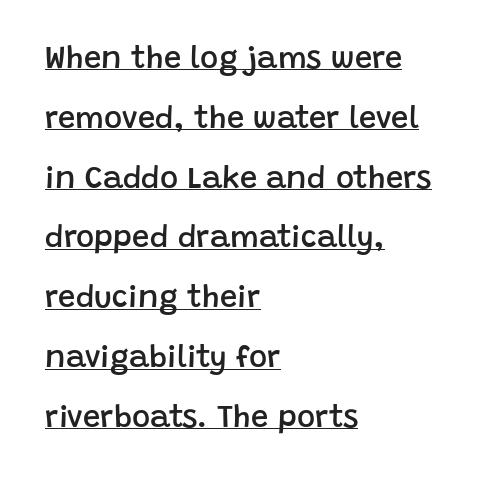
The image shows 31 px semibold sans-serif type, upright; set left-aligned, loose line spacing (1.93x), normal letter spacing, underlined; low stroke contrast and a large x-height.
